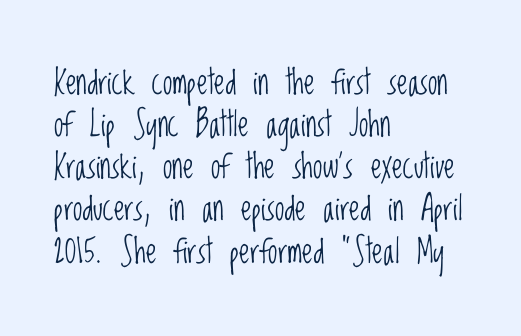
The image shows 34 px light, condensed sans-serif type, upright; set left-aligned, line spacing 1.24x, normal letter spacing, not underlined; low stroke contrast and a large x-height.
